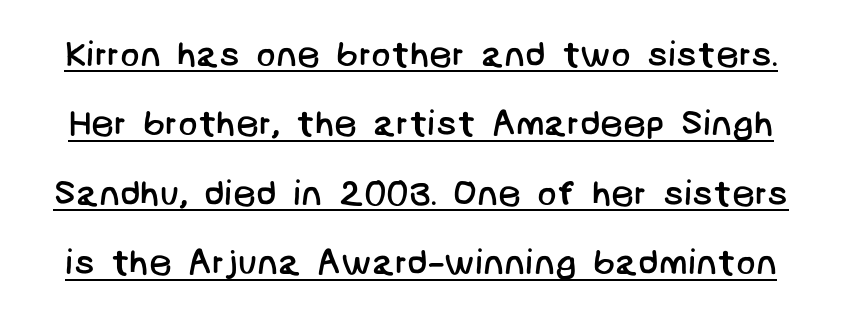
Q: Is the text bold? A: No.
Q: Is the typeface a serif or a sans-serif typeface? A: Sans-serif.
Q: Is the text underlined? A: Yes.
Q: Is the spacing between letters normal or unusually wide? A: Normal.
Q: Is the spacing between lines tight, normal or loose? A: Loose.
Q: Width (condensed, normal, or wide)? A: Normal.
Q: Stroke contrast? A: Low.
Q: x-height? A: Large.
